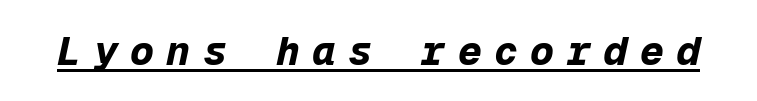
Q: Is the text bold? A: Yes.
Q: Is the text italic (slanted)? A: Yes, it leans right by about 12 degrees.
Q: Is the text underlined? A: Yes.
Q: Is the spacing between letters normal or unusually wide? A: Unusually wide.
Q: Width (condensed, normal, or wide)? A: Normal.
Q: Stroke contrast? A: Low.
Q: x-height? A: Medium.
Q: Monospaced? A: Yes.
